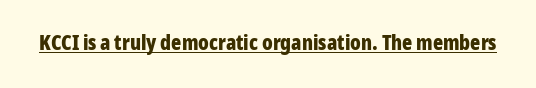
Emphasis is given by a line drawn under the lettering. Weight: bold. Honestly, the letter spacing is just normal — you wouldn't notice it. Is there any slant? The stems are plumb.
